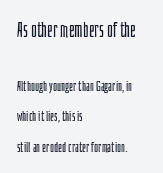
{"italic": "no", "bold": "no", "underline": "no", "align": "left", "line_spacing": "loose", "line_spacing_ratio": 2.18, "letter_spacing": "normal", "letter_spacing_em": 0.0, "larger_block": "first", "size_ratio": 1.43, "glyph_px": 20}
